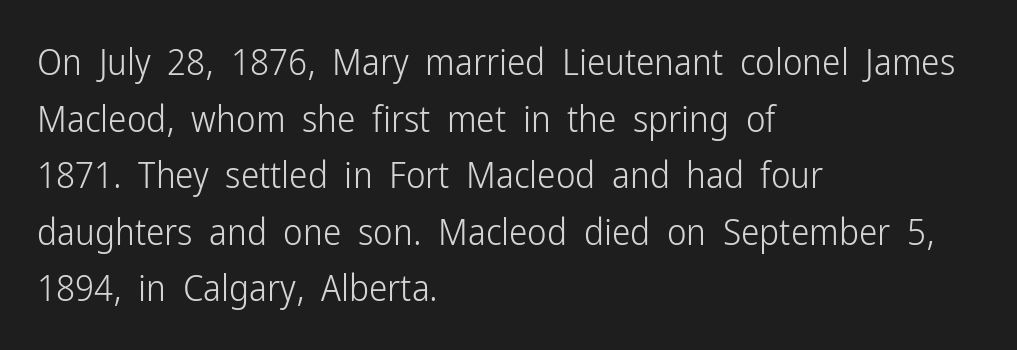
The image shows 37 px light, condensed sans-serif type, upright; set left-aligned, normal line spacing (1.53x), normal letter spacing, not underlined; low stroke contrast and a medium x-height.
